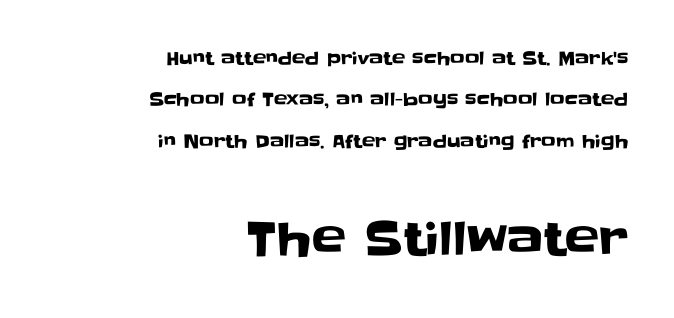
Two sizes are in play, and the larger belongs to the second block. In CSS terms this would be text-align: right. Students, observe: this is what heavily led, spacious text looks like. It's the straight-up-and-down kind of type. The words here are not underlined. To sum up the face: it is a sans, with no serifs.
